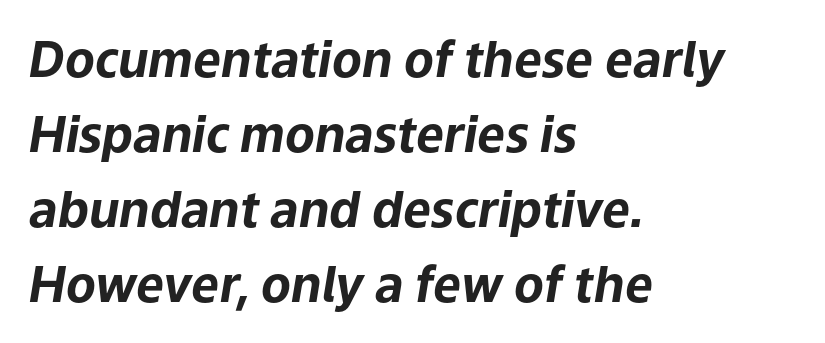
The image shows 49 px bold type, italic (leaning right); set left-aligned, normal line spacing (1.53x), normal letter spacing, not underlined; low stroke contrast and a medium x-height.
